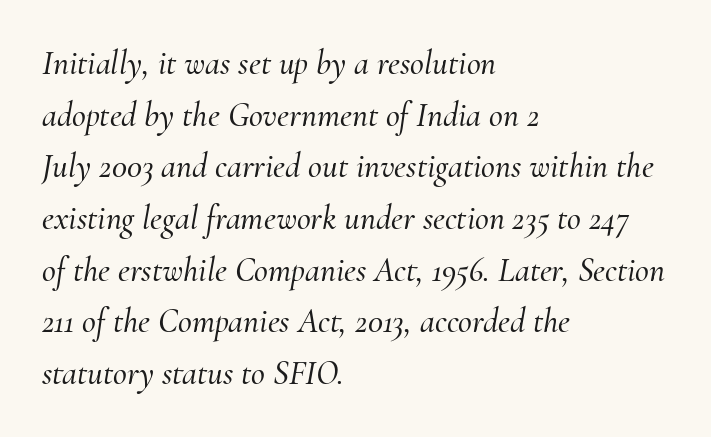
{"serif": "yes", "italic": "yes", "lean": "right", "slant_degrees": 10, "width": "normal", "stroke_contrast": "medium", "x_height": "small", "monospaced": "no", "underline": "no", "align": "left", "line_spacing": "normal", "line_spacing_ratio": 1.52, "letter_spacing": "normal", "letter_spacing_em": 0.0, "glyph_px": 34}
